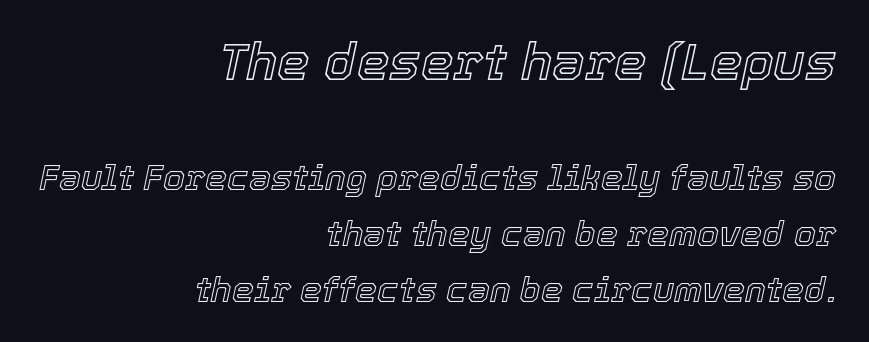
The image shows 52 px text type, italic (leaning right); set right-aligned, normal line spacing (1.6x), normal letter spacing, not underlined; the first (top) block is 1.49x larger; a medium x-height.
